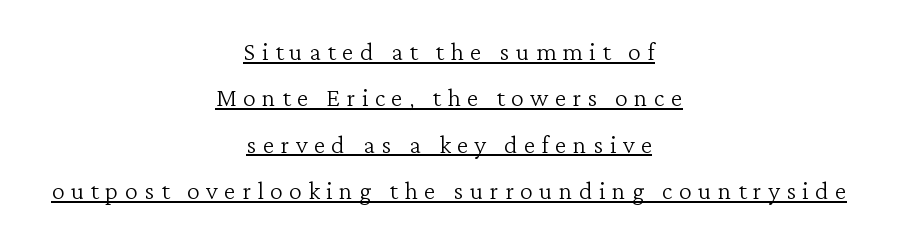
Q: Is the text bold? A: No.
Q: Is the text italic (slanted)? A: No, it is upright.
Q: Is the text underlined? A: Yes.
Q: How is the paragraph aligned? A: Centered.
Q: Is the spacing between letters normal or unusually wide? A: Unusually wide.
